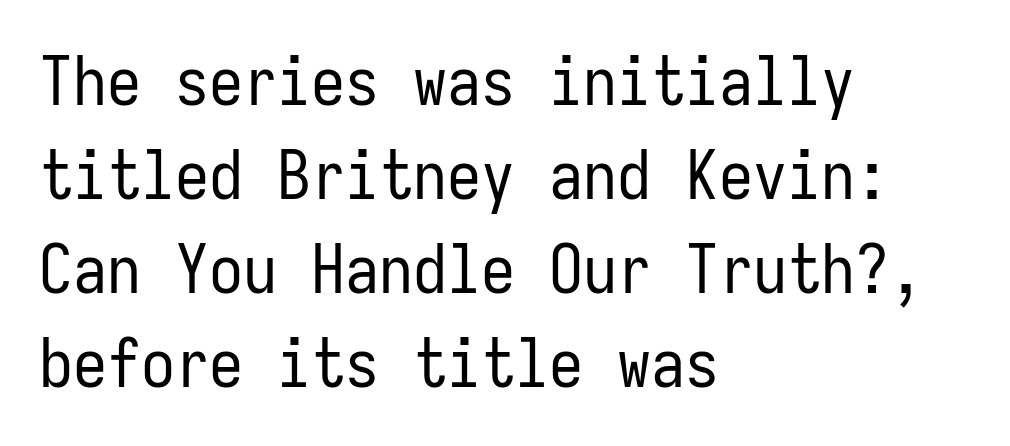
Q: Is the text bold? A: No.
Q: Is the text italic (slanted)? A: No, it is upright.
Q: Is the typeface a serif or a sans-serif typeface? A: Sans-serif.
Q: Is the text underlined? A: No.
Q: How is the paragraph aligned? A: Left-aligned.
Q: Is the spacing between letters normal or unusually wide? A: Normal.
Q: Is the spacing between lines tight, normal or loose? A: Normal.
Q: Width (condensed, normal, or wide)? A: Condensed.
Q: Stroke contrast? A: Low.
Q: x-height? A: Medium.
Q: Monospaced? A: Yes.
